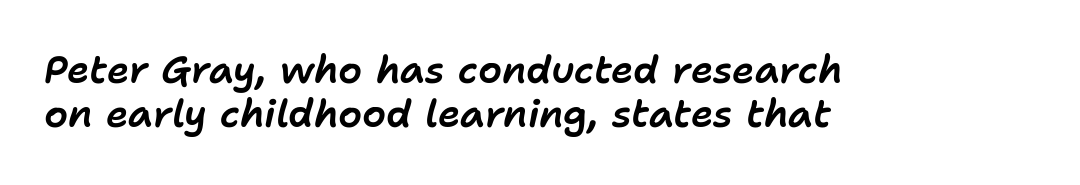
The image shows 38 px text type, italic (leaning right); set left-aligned, line spacing 1.17x, normal letter spacing, not underlined; low stroke contrast and a medium x-height.
